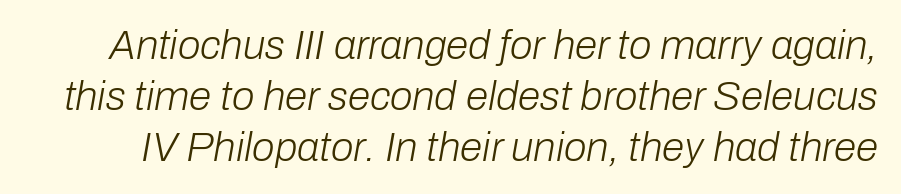
{"italic": "yes", "lean": "right", "slant_degrees": 10, "bold": "no", "weight": "light", "width": "normal", "stroke_contrast": "low", "x_height": "medium", "monospaced": "no", "underline": "no", "line_spacing": "normal", "line_spacing_ratio": 1.25, "letter_spacing": "normal", "letter_spacing_em": 0.0, "glyph_px": 41}
